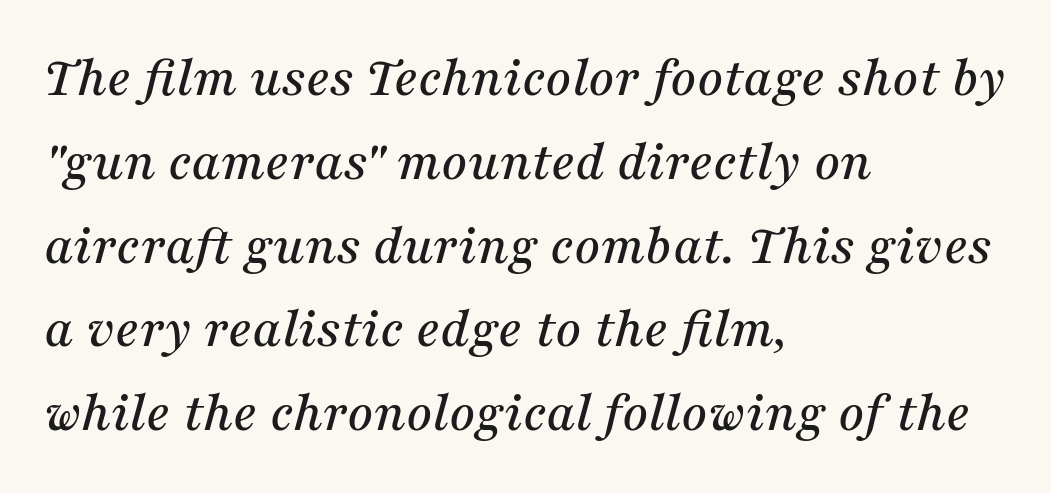
Q: Is the text italic (slanted)? A: Yes, it leans right by about 16 degrees.
Q: Is the typeface a serif or a sans-serif typeface? A: Serif.
Q: Is the text underlined? A: No.
Q: How is the paragraph aligned? A: Left-aligned.
Q: Is the spacing between letters normal or unusually wide? A: Normal.
Q: Is the spacing between lines tight, normal or loose? A: Normal.
Q: Width (condensed, normal, or wide)? A: Normal.
Q: Stroke contrast? A: Medium.
Q: x-height? A: Medium.
Q: Monospaced? A: No.
